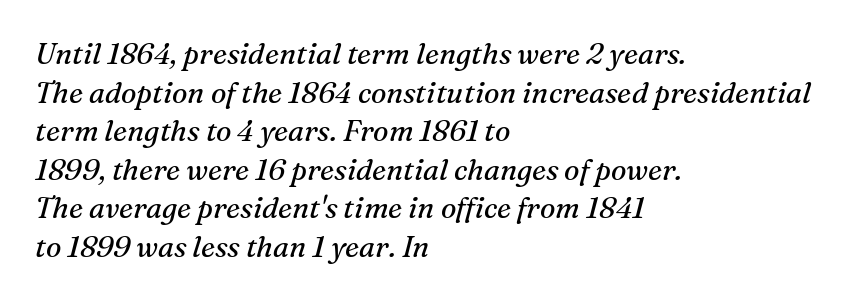
The image shows 29 px regular-weight serif type, italic (leaning right); set left-aligned, normal line spacing (1.33x), normal letter spacing, not underlined; medium stroke contrast and a medium x-height.
